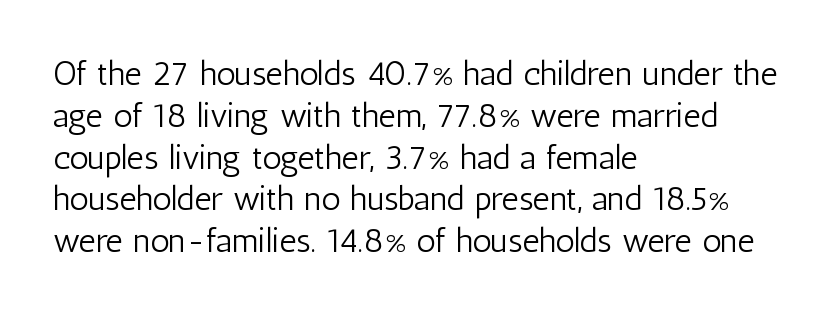
The image shows 34 px light, condensed sans-serif type, upright; set left-aligned, line spacing 1.23x, normal letter spacing, not underlined; low stroke contrast and a medium x-height.
